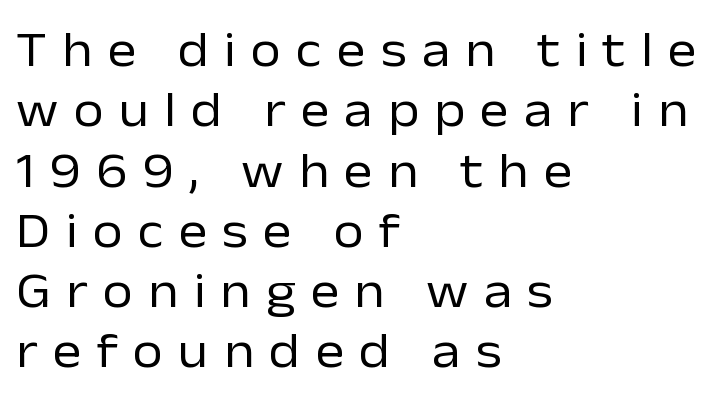
{"serif": "no", "italic": "no", "bold": "no", "weight": "regular", "width": "normal", "stroke_contrast": "low", "x_height": "medium", "monospaced": "no", "underline": "no", "align": "left", "line_spacing_ratio": 1.23, "letter_spacing": "wide", "letter_spacing_em": 0.31, "glyph_px": 49}
